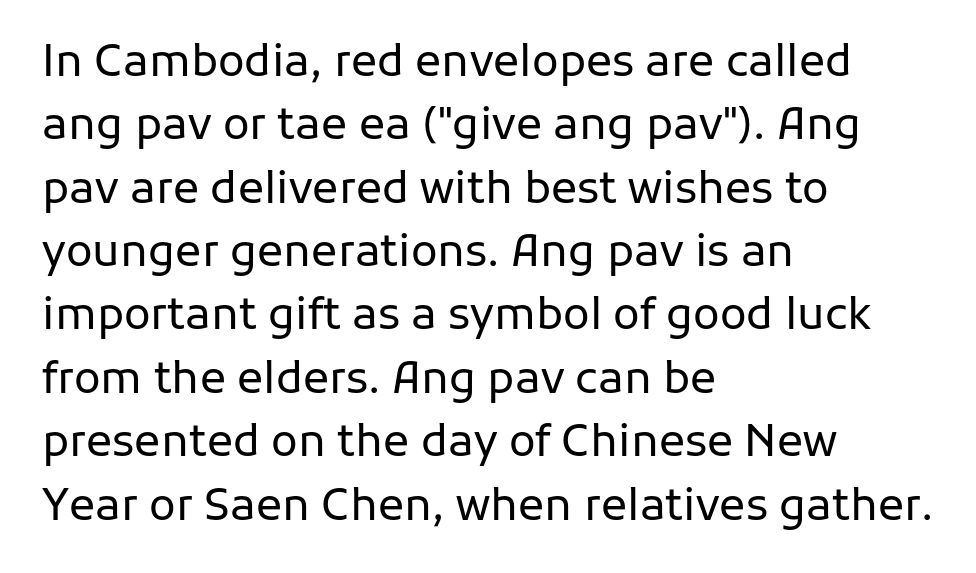
{"serif": "no", "italic": "no", "bold": "no", "weight": "regular", "width": "normal", "stroke_contrast": "low", "x_height": "medium", "monospaced": "no", "underline": "no", "align": "left", "line_spacing": "normal", "line_spacing_ratio": 1.44, "letter_spacing": "normal", "letter_spacing_em": 0.0, "glyph_px": 44}
